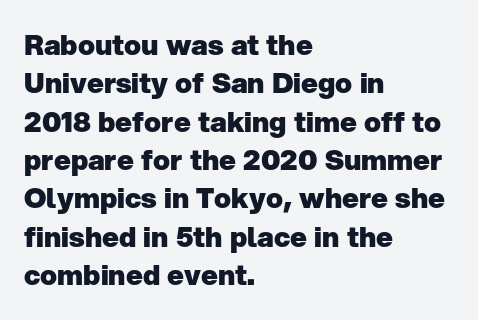
{"serif": "no", "italic": "no", "bold": "yes", "weight": "heavy", "width": "normal", "stroke_contrast": "low", "x_height": "medium", "monospaced": "no", "underline": "no", "align": "left", "line_spacing": "normal", "line_spacing_ratio": 1.37, "letter_spacing": "normal", "letter_spacing_em": 0.0, "glyph_px": 28}
